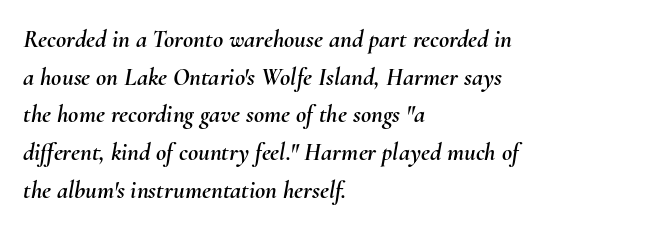
Q: Is the text italic (slanted)? A: Yes, it leans right by about 10 degrees.
Q: Is the text underlined? A: No.
Q: How is the paragraph aligned? A: Left-aligned.
Q: Is the spacing between letters normal or unusually wide? A: Normal.
Q: Is the spacing between lines tight, normal or loose? A: Normal.
